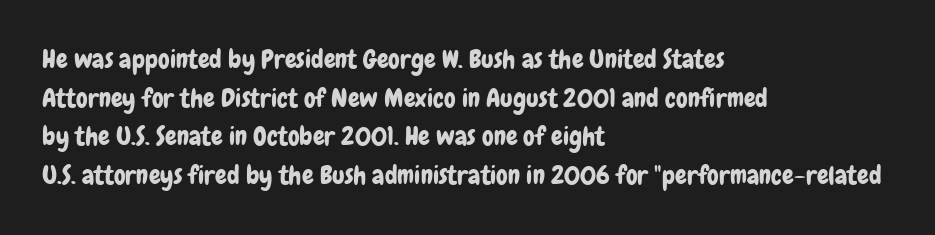
{"italic": "no", "underline": "no", "align": "left", "line_spacing": "normal", "line_spacing_ratio": 1.49, "letter_spacing": "normal", "letter_spacing_em": 0.0, "glyph_px": 26}
